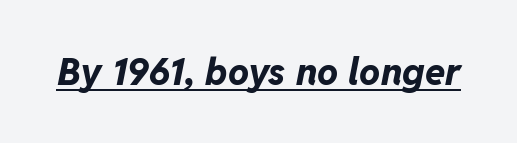
Q: Is the text bold? A: Yes.
Q: Is the text italic (slanted)? A: Yes, it leans right by about 11 degrees.
Q: Is the text underlined? A: Yes.
Q: Is the spacing between letters normal or unusually wide? A: Normal.
Q: Width (condensed, normal, or wide)? A: Normal.
Q: Stroke contrast? A: Low.
Q: x-height? A: Medium.
Q: Monospaced? A: No.
